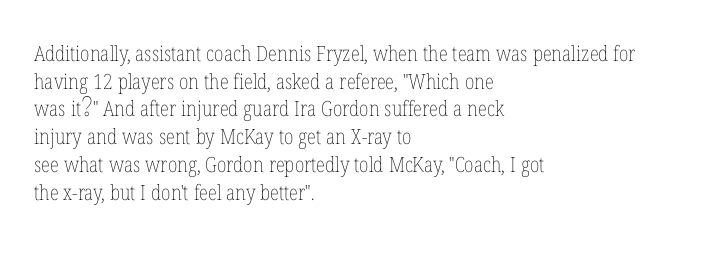
Every stem runs plumb, perpendicular to the baseline. Leftover space on each line is placed entirely after the last word. Check the space under the baseline: it is left empty. This reads as an unemphasized weight, regular at the heaviest. Caption: standard tracking, unaltered.
